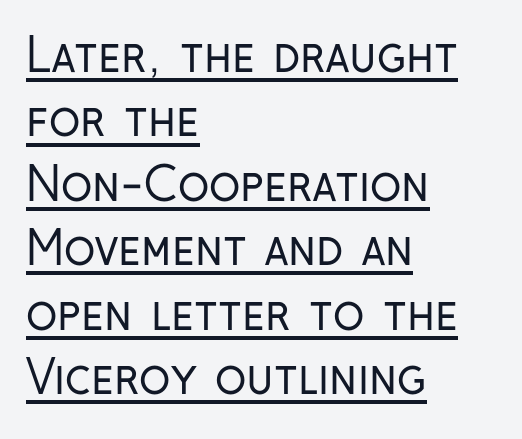
Do the characters align in a grid? No, the font is proportional. Leading: standard. This sample uses plain, unmodified letter spacing. The font is comparable to plain body text, perhaps lighter. Is there any slant? The stems are plumb. The specimen includes a rule beneath the text block's lines.
